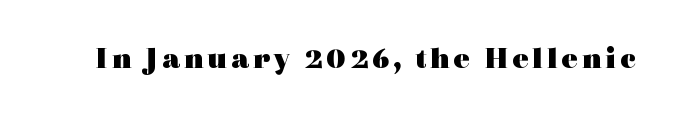
Unlike italic type, these characters show no tilt at all. The rendering shows small feet on the letterforms — a serif design. In terms of weight, the rendering is a true, heavy bold. Descender tails drop into unmarked territory. Varying glyph widths throughout — classic text-font behaviour.
